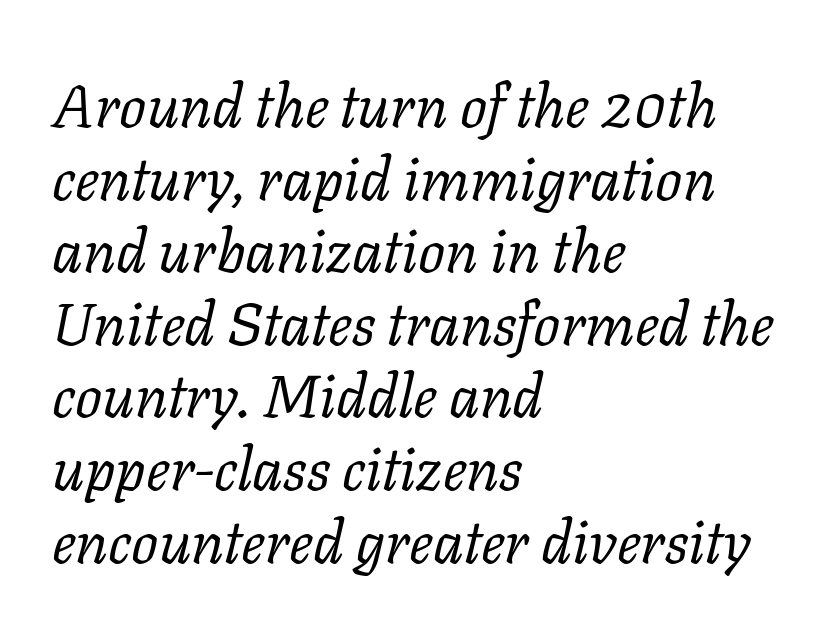
This rendering leaves character spacing at its baseline value. Line beginnings align vertically; line endings do not. Only glyphs here, with clear space below each row. Looks like regular typesetting: each glyph gets only the width it needs. Caption: face not bold, strokes unweighted.
